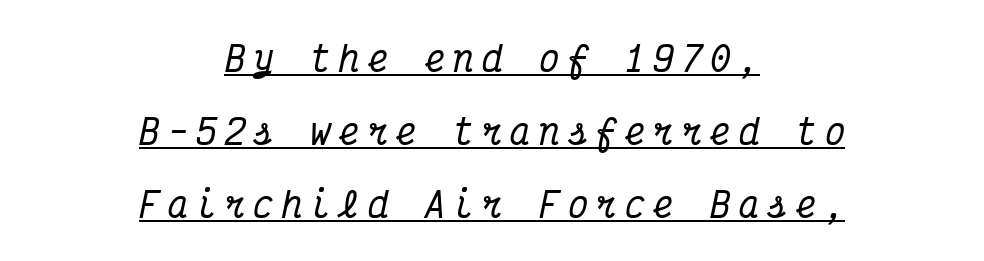
Horizontal alignment here is central, giving a formal, balanced look. Is the letter spacing exaggerated? Yes — the characters are pushed far apart. Is the type slanted? Yes — the strokes lean at a clear angle. The designer went with a serif here, giving each stem small feet.
